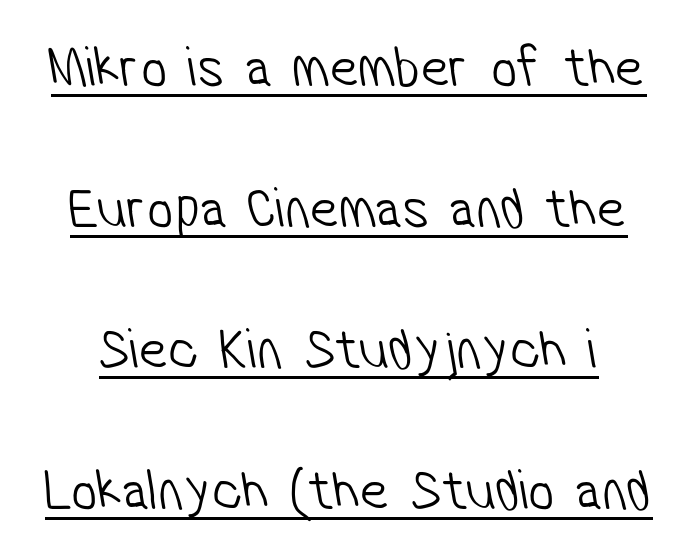
{"serif": "no", "bold": "no", "weight": "light", "width": "condensed", "stroke_contrast": "low", "x_height": "medium", "monospaced": "no", "underline": "yes", "line_spacing": "loose", "line_spacing_ratio": 2.43, "letter_spacing": "normal", "letter_spacing_em": 0.0, "glyph_px": 58}
